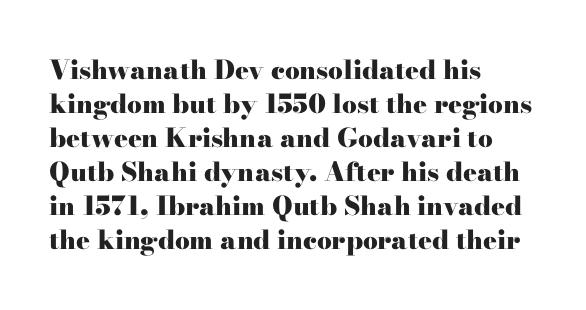
The image shows 26 px bold type, upright; set left-aligned, normal line spacing (1.31x), normal letter spacing, not underlined.
